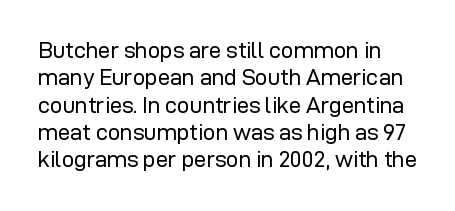
The image shows 22 px text type, upright; set line spacing 1.24x, normal letter spacing, not underlined.
